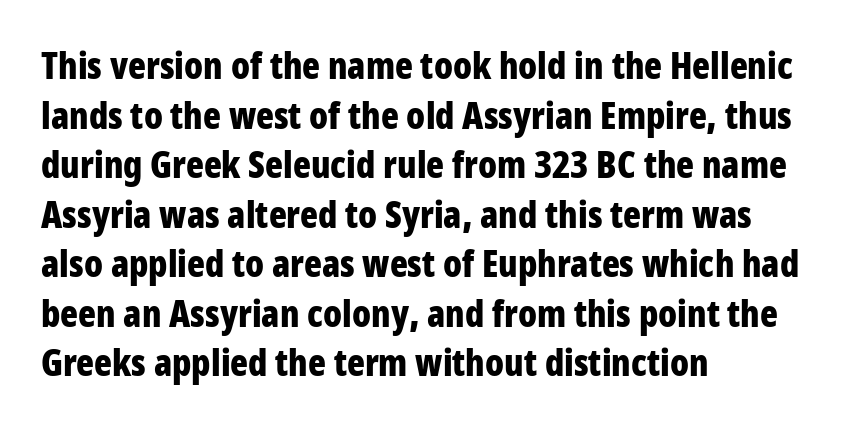
{"serif": "no", "italic": "no", "bold": "yes", "weight": "bold", "width": "condensed", "stroke_contrast": "low", "x_height": "large", "monospaced": "no", "underline": "no", "align": "left", "line_spacing": "normal", "line_spacing_ratio": 1.34, "letter_spacing": "normal", "letter_spacing_em": 0.0, "glyph_px": 37}
